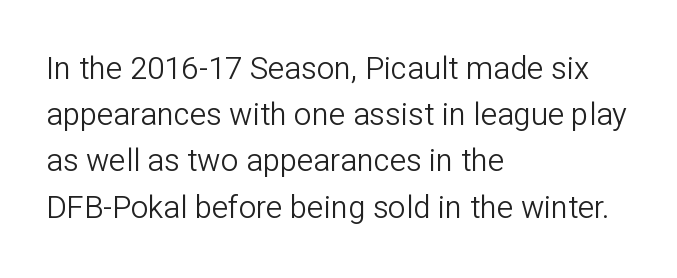
{"serif": "no", "italic": "no", "bold": "no", "weight": "light", "width": "normal", "stroke_contrast": "low", "x_height": "medium", "monospaced": "no", "underline": "no", "align": "left", "line_spacing": "normal", "line_spacing_ratio": 1.49, "letter_spacing": "normal", "letter_spacing_em": 0.0, "glyph_px": 31}
